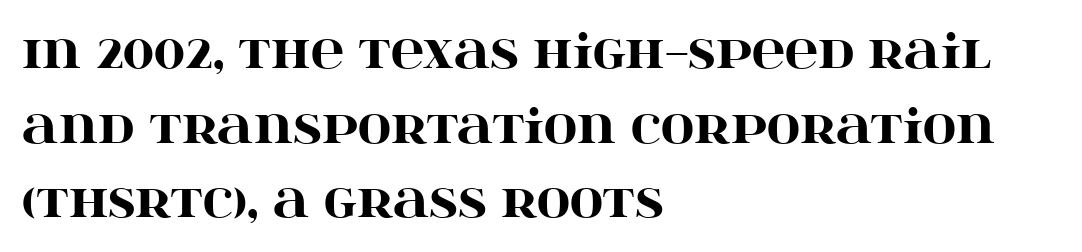
Q: Is the text bold? A: Yes.
Q: Is the text italic (slanted)? A: No, it is upright.
Q: Is the typeface a serif or a sans-serif typeface? A: Serif.
Q: Is the text underlined? A: No.
Q: How is the paragraph aligned? A: Left-aligned.
Q: Is the spacing between letters normal or unusually wide? A: Normal.
Q: Is the spacing between lines tight, normal or loose? A: Normal.
Q: Width (condensed, normal, or wide)? A: Wide.
Q: Stroke contrast? A: High.
Q: x-height? A: Large.
Q: Monospaced? A: No.
